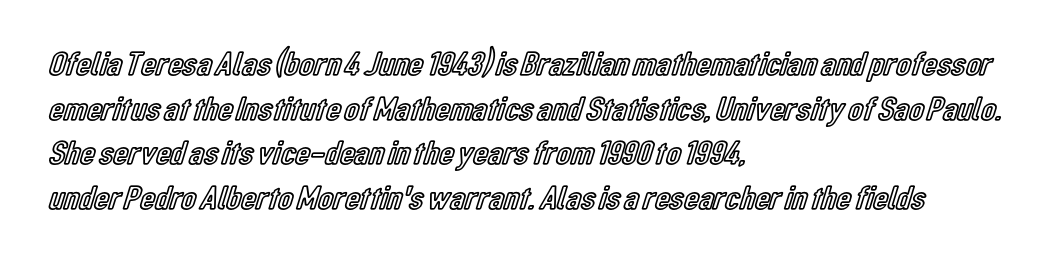
{"width": "condensed", "x_height": "medium", "monospaced": "no", "underline": "no", "align": "left", "line_spacing": "normal", "line_spacing_ratio": 1.31, "letter_spacing": "normal", "letter_spacing_em": 0.0, "glyph_px": 34}
